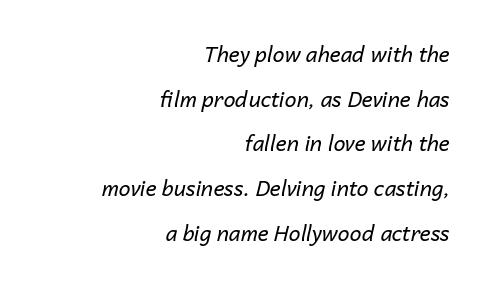
On a weight scale, this lands at 450 or below. Is the type slanted? Yes — the strokes lean at a clear angle. Clear beneath every line of the passage. Letter spacing: default. Reading down the column, the eye jumps a long way to each next line. The ragged edge is on the left, which tells us the setting is flush right.
